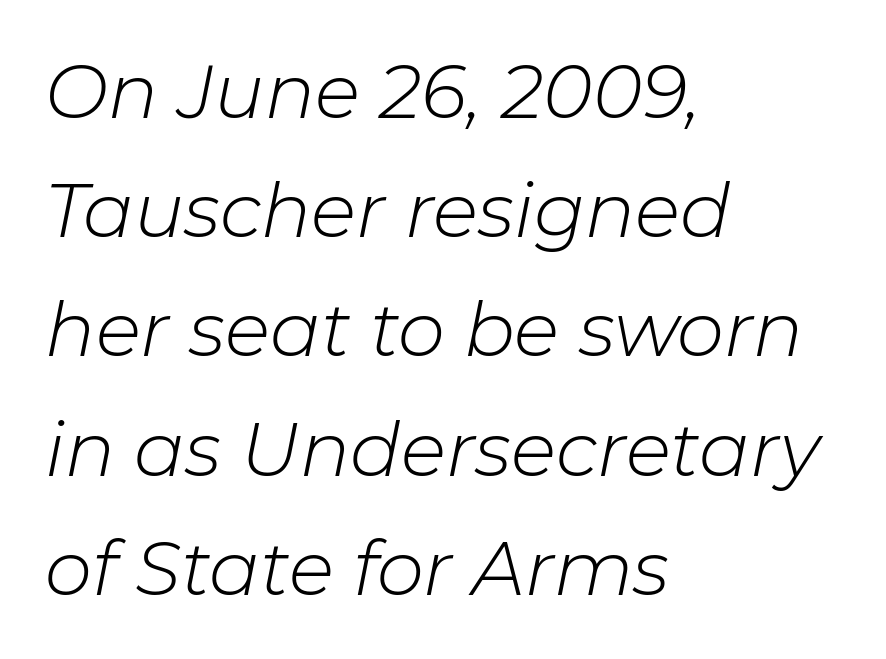
{"italic": "yes", "lean": "right", "slant_degrees": 11, "bold": "no", "weight": "light", "width": "normal", "stroke_contrast": "low", "x_height": "medium", "monospaced": "no", "underline": "no", "align": "left", "line_spacing": "normal", "line_spacing_ratio": 1.59, "letter_spacing": "normal", "letter_spacing_em": 0.0, "glyph_px": 75}
